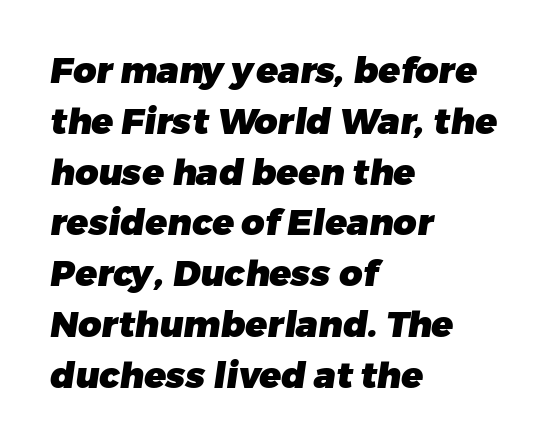
Q: Is the text bold? A: Yes.
Q: Is the typeface a serif or a sans-serif typeface? A: Sans-serif.
Q: Is the text underlined? A: No.
Q: How is the paragraph aligned? A: Left-aligned.
Q: Is the spacing between letters normal or unusually wide? A: Normal.
Q: Is the spacing between lines tight, normal or loose? A: Normal.
Q: Width (condensed, normal, or wide)? A: Normal.
Q: Stroke contrast? A: Low.
Q: x-height? A: Medium.
Q: Monospaced? A: No.
